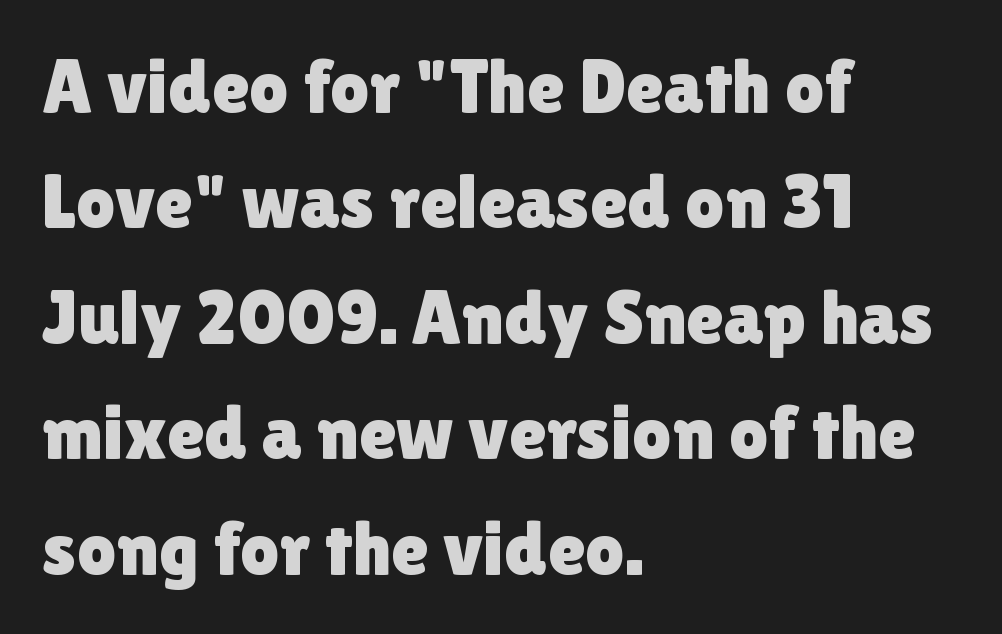
Q: Is the text italic (slanted)? A: No, it is upright.
Q: Is the typeface a serif or a sans-serif typeface? A: Sans-serif.
Q: Is the text underlined? A: No.
Q: How is the paragraph aligned? A: Left-aligned.
Q: Is the spacing between letters normal or unusually wide? A: Normal.
Q: Is the spacing between lines tight, normal or loose? A: Normal.
Q: Width (condensed, normal, or wide)? A: Normal.
Q: Stroke contrast? A: Low.
Q: x-height? A: Medium.
Q: Monospaced? A: No.
